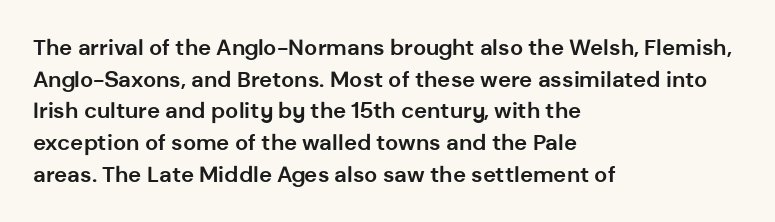
The image shows 22 px bold type, upright; set left-aligned, normal line spacing (1.44x), normal letter spacing, not underlined.
